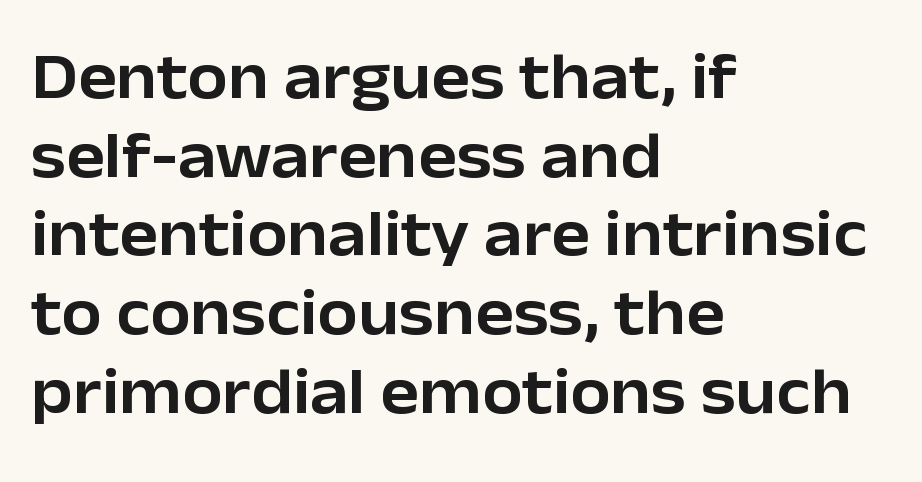
The image shows 65 px sans-serif type, upright; set left-aligned, line spacing 1.21x, normal letter spacing, not underlined; low stroke contrast and a medium x-height.
